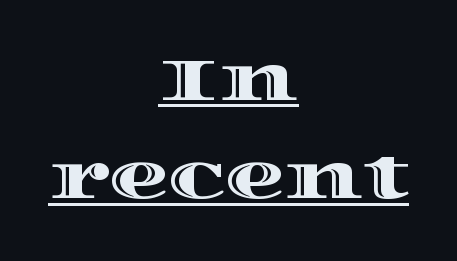
Students, observe: this is what conventionally led text looks like. No italicization has been applied; the sample stays upright. A typographer would call this underscored text. Varying glyph widths throughout — classic text-font behaviour. Centered paragraph, ragged on both sides. Characters follow at the spacing the type designer built in.
